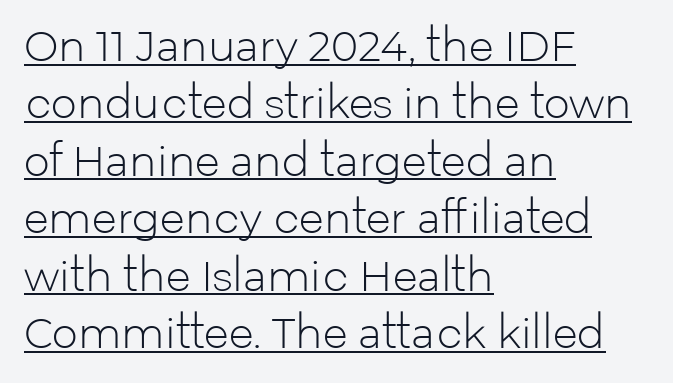
Q: Is the text bold? A: No.
Q: Is the text italic (slanted)? A: No, it is upright.
Q: Is the typeface a serif or a sans-serif typeface? A: Sans-serif.
Q: Is the text underlined? A: Yes.
Q: How is the paragraph aligned? A: Left-aligned.
Q: Is the spacing between letters normal or unusually wide? A: Normal.
Q: Is the spacing between lines tight, normal or loose? A: Normal.
Q: Width (condensed, normal, or wide)? A: Normal.
Q: Stroke contrast? A: Low.
Q: x-height? A: Medium.
Q: Monospaced? A: No.
